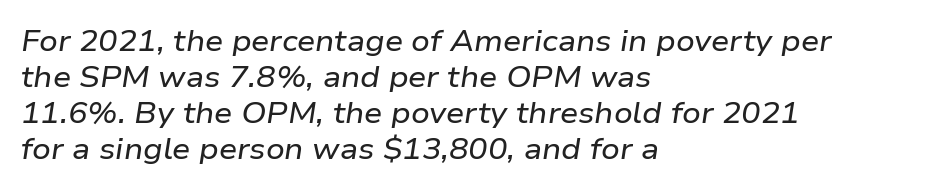
Q: Is the text italic (slanted)? A: Yes, it leans right by about 9 degrees.
Q: Is the text underlined? A: No.
Q: How is the paragraph aligned? A: Left-aligned.
Q: Is the spacing between letters normal or unusually wide? A: Normal.
Q: Width (condensed, normal, or wide)? A: Wide.
Q: Stroke contrast? A: Low.
Q: x-height? A: Medium.
Q: Monospaced? A: No.
